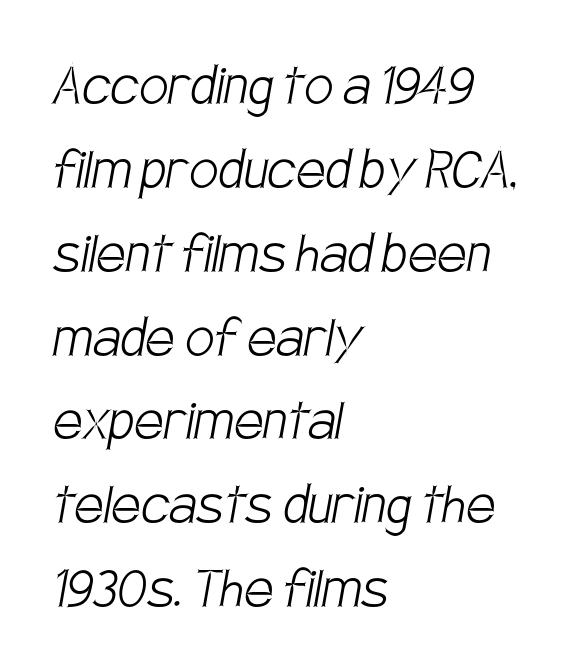
{"serif": "no", "bold": "no", "weight": "light", "width": "condensed", "stroke_contrast": "low", "x_height": "large", "monospaced": "no", "underline": "no", "align": "left", "line_spacing": "normal", "line_spacing_ratio": 1.29, "letter_spacing": "normal", "letter_spacing_em": 0.0, "glyph_px": 65}
